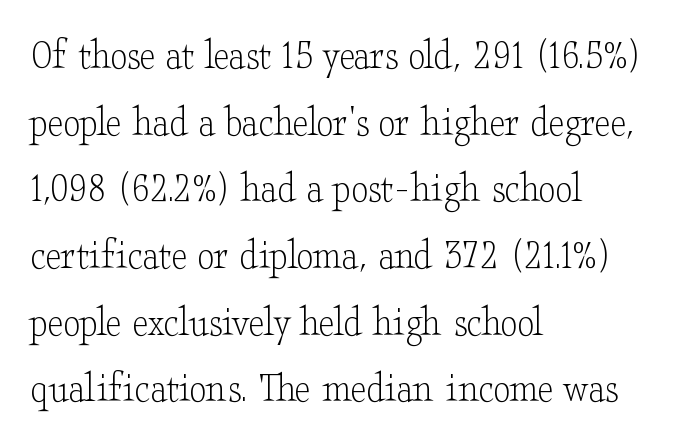
The image shows 43 px light, wide serif type, upright; set left-aligned, normal line spacing (1.55x), normal letter spacing, not underlined; low stroke contrast and a small x-height.
